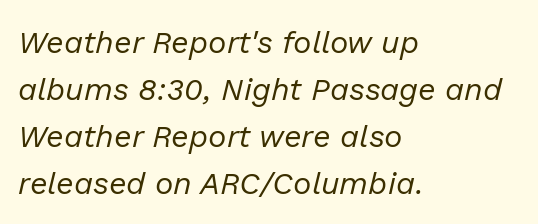
{"italic": "yes", "lean": "right", "slant_degrees": 13, "bold": "no", "weight": "regular", "width": "normal", "stroke_contrast": "low", "x_height": "medium", "monospaced": "no", "underline": "no", "align": "left", "line_spacing": "normal", "line_spacing_ratio": 1.52, "letter_spacing": "normal", "letter_spacing_em": 0.0, "glyph_px": 31}
